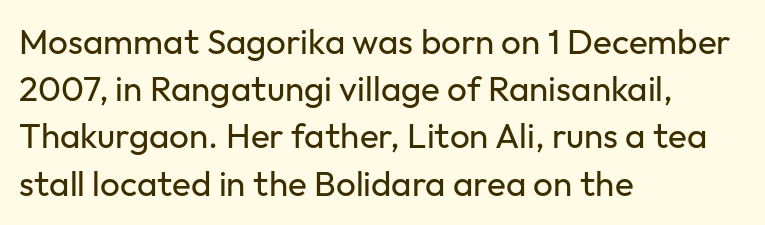
Posture: vertical. How would I describe the line gaps? Plain and ordinary. Type without underlining. Teacher's note: observe the even left margin — that is flush-left alignment. Characters follow at the spacing the type designer built in. Summary of weight: not heavy and not bold.
